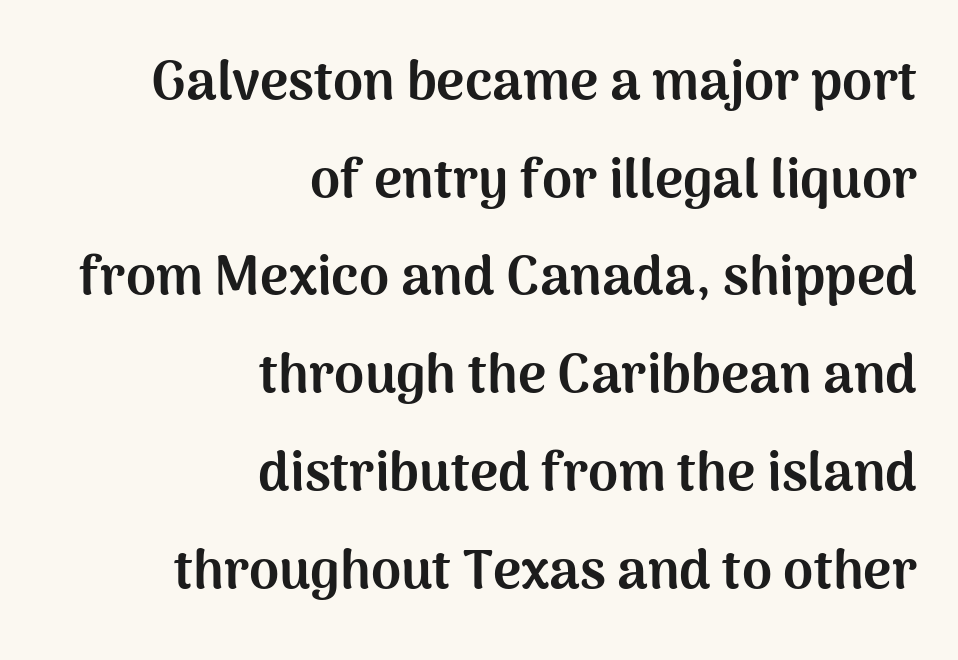
The image shows 54 px bold sans-serif type, upright; set right-aligned, line spacing 1.81x, normal letter spacing, not underlined; medium stroke contrast and a medium x-height.
